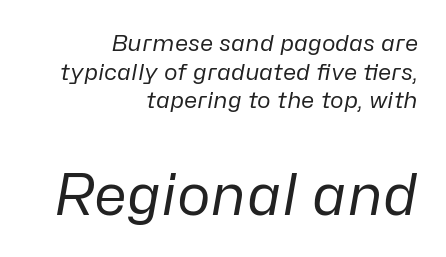
{"italic": "yes", "lean": "right", "slant_degrees": 10, "bold": "no", "weight": "regular", "width": "normal", "stroke_contrast": "low", "x_height": "medium", "monospaced": "no", "underline": "no", "align": "right", "line_spacing": "normal", "line_spacing_ratio": 1.25, "letter_spacing": "normal", "letter_spacing_em": 0.0, "larger_block": "second", "size_ratio": 2.48, "glyph_px": 57}
